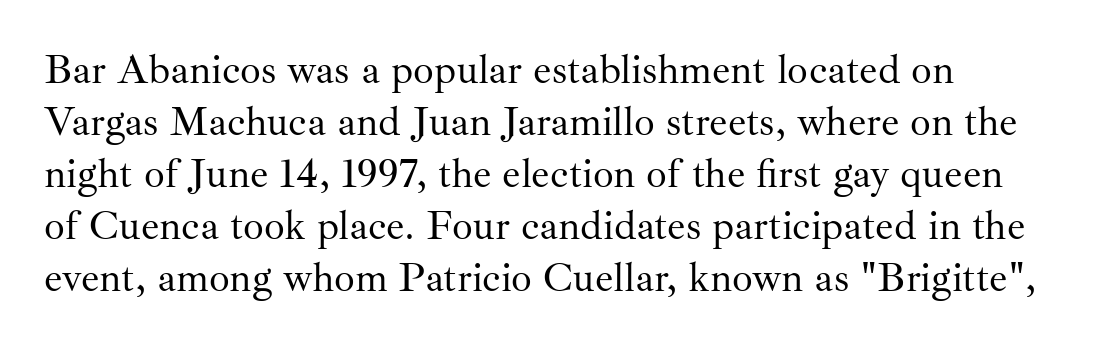
The image shows 41 px regular-weight serif type, upright; set normal line spacing (1.27x), normal letter spacing, not underlined; medium stroke contrast and a small x-height.
